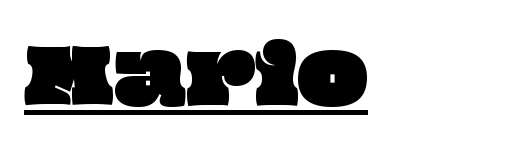
Q: Is the text underlined? A: Yes.
Q: How is the paragraph aligned? A: Left-aligned.
Q: Is the spacing between letters normal or unusually wide? A: Normal.
Q: Width (condensed, normal, or wide)? A: Wide.
Q: Stroke contrast? A: Low.
Q: x-height? A: Large.
Q: Monospaced? A: No.
